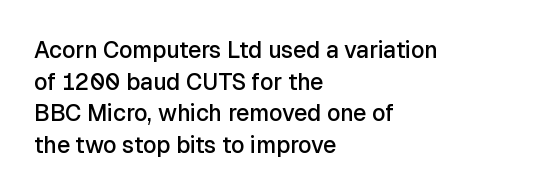
Q: Is the text bold? A: Semi-bold.
Q: Is the text italic (slanted)? A: No, it is upright.
Q: Is the text underlined? A: No.
Q: How is the paragraph aligned? A: Left-aligned.
Q: Is the spacing between letters normal or unusually wide? A: Normal.
Q: Is the spacing between lines tight, normal or loose? A: Normal.
